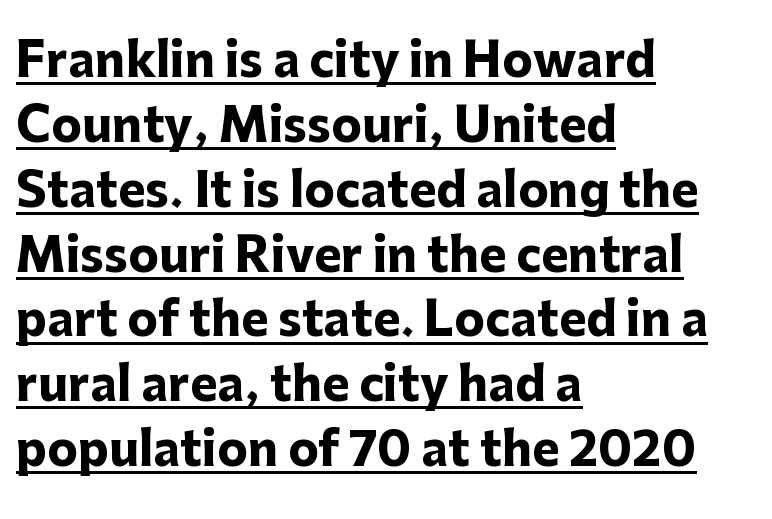
Q: Is the text bold? A: Yes.
Q: Is the text italic (slanted)? A: No, it is upright.
Q: Is the typeface a serif or a sans-serif typeface? A: Sans-serif.
Q: Is the text underlined? A: Yes.
Q: How is the paragraph aligned? A: Left-aligned.
Q: Is the spacing between letters normal or unusually wide? A: Normal.
Q: Is the spacing between lines tight, normal or loose? A: Normal.
Q: Width (condensed, normal, or wide)? A: Normal.
Q: Stroke contrast? A: Low.
Q: x-height? A: Medium.
Q: Monospaced? A: No.
